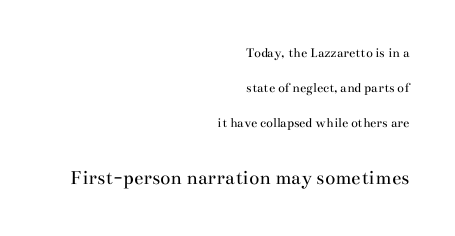
{"italic": "no", "bold": "no", "underline": "no", "align": "right", "line_spacing": "loose", "line_spacing_ratio": 2.5, "letter_spacing": "normal", "letter_spacing_em": 0.0, "larger_block": "second", "size_ratio": 1.5, "glyph_px": 21}
